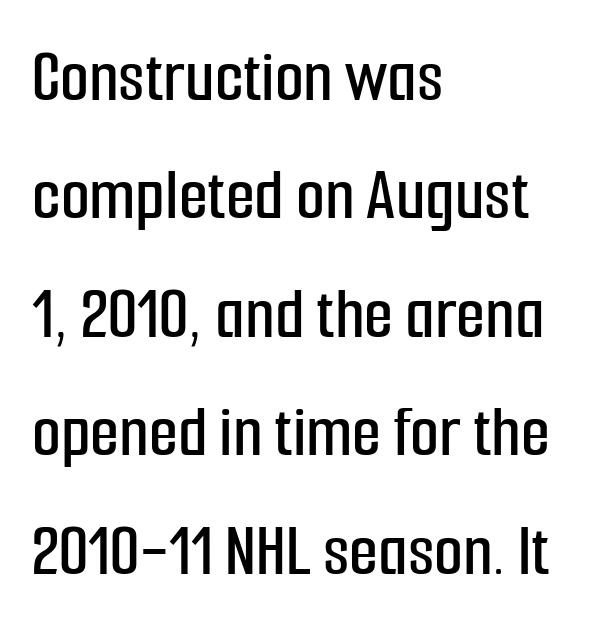
{"serif": "no", "italic": "no", "width": "condensed", "stroke_contrast": "low", "x_height": "medium", "monospaced": "no", "underline": "no", "align": "left", "line_spacing": "normal", "line_spacing_ratio": 1.58, "letter_spacing": "normal", "letter_spacing_em": 0.0, "glyph_px": 75}
